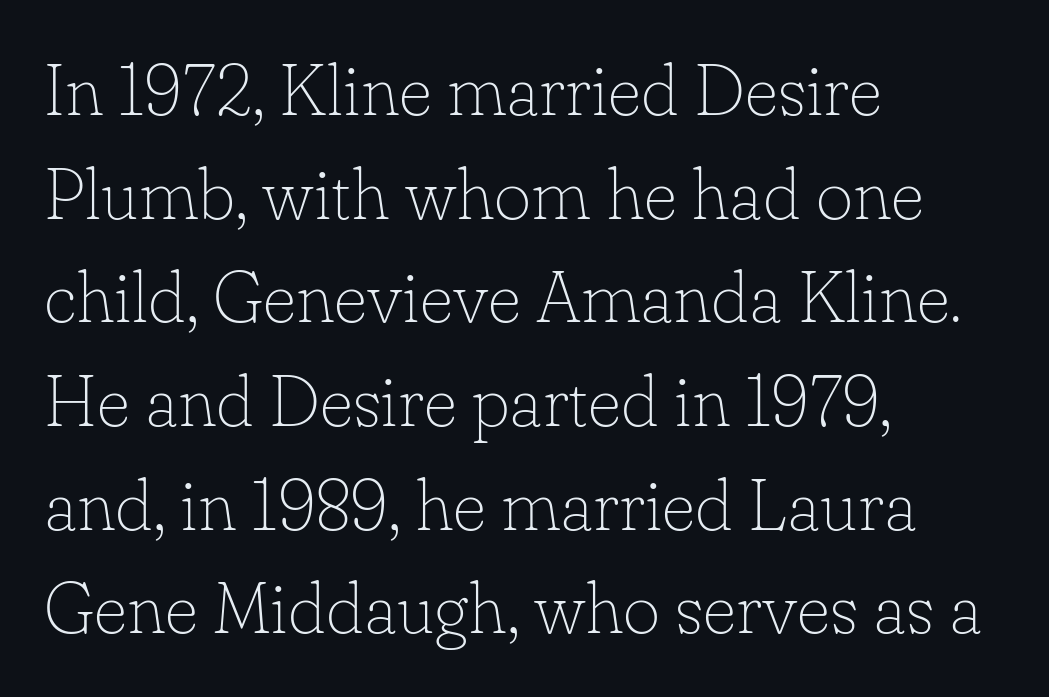
Q: Is the text bold? A: No.
Q: Is the text italic (slanted)? A: No, it is upright.
Q: Is the typeface a serif or a sans-serif typeface? A: Serif.
Q: Is the text underlined? A: No.
Q: How is the paragraph aligned? A: Left-aligned.
Q: Is the spacing between letters normal or unusually wide? A: Normal.
Q: Is the spacing between lines tight, normal or loose? A: Normal.
Q: Width (condensed, normal, or wide)? A: Normal.
Q: Stroke contrast? A: Low.
Q: x-height? A: Small.
Q: Monospaced? A: No.
